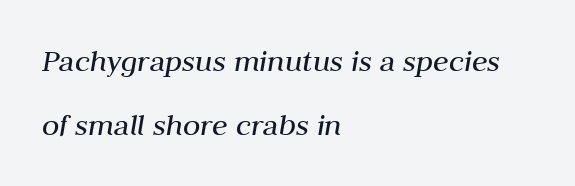
Line beginnings align vertically; line endings do not. The lines are spread far apart with generous leading. The words here are not underlined. These lines were composed using italics. The characters are drawn with everyday or finer stroke widths.
